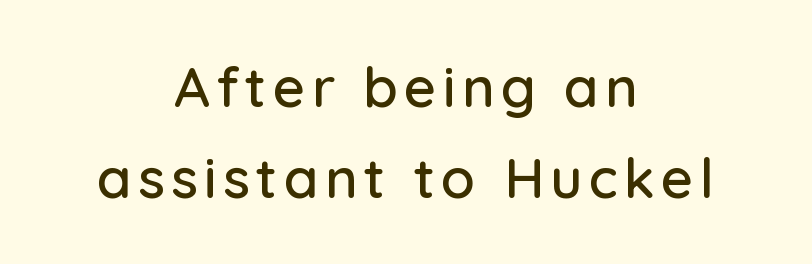
These lines are rendered in a variable-pitch font. The passage is arranged like a title page — every line centered. Check the space under the baseline: it is left empty. Check where the strokes stop: nothing finishes them off — pure sans.
